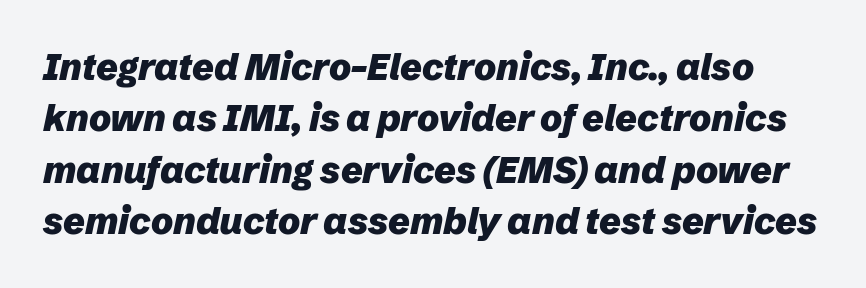
{"italic": "yes", "lean": "right", "slant_degrees": 12, "bold": "yes", "weight": "heavy", "width": "normal", "stroke_contrast": "low", "x_height": "medium", "monospaced": "no", "underline": "no", "line_spacing": "normal", "line_spacing_ratio": 1.39, "letter_spacing": "normal", "letter_spacing_em": 0.0, "glyph_px": 37}
